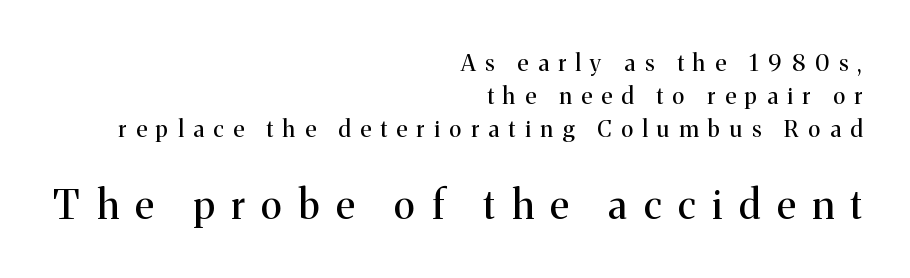
Ascenders rise straight up at ninety degrees. The letterforms sit at book weight or below. Students, observe: this is what conventionally led text looks like. Honestly, there is no underline to notice here at all. The typesetter chose a ragged-left arrangement here. Block two is the big one; block one sits smaller above it.
